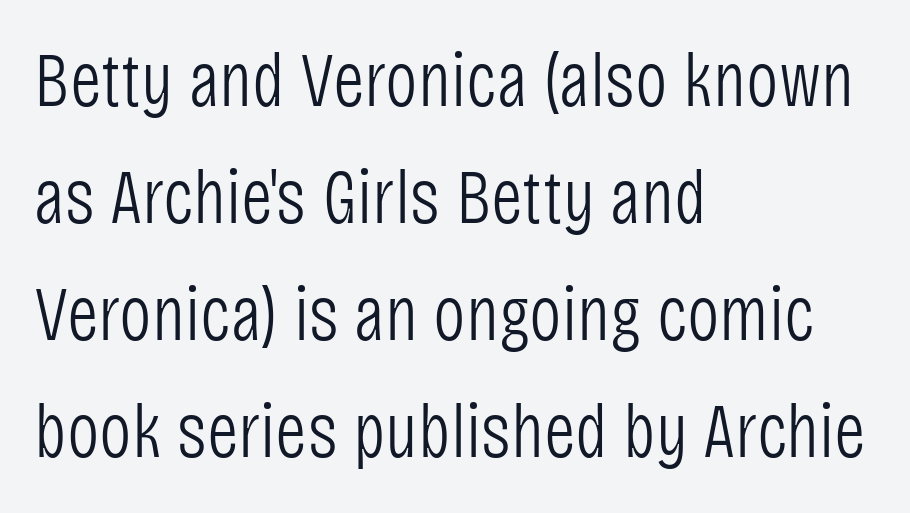
The image shows 77 px light, condensed sans-serif type, upright; set left-aligned, normal line spacing (1.52x), normal letter spacing, not underlined; low stroke contrast and a large x-height.
